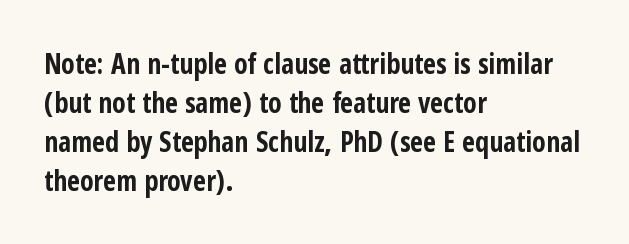
{"serif": "no", "italic": "no", "bold": "yes", "weight": "bold", "width": "condensed", "stroke_contrast": "low", "x_height": "medium", "monospaced": "no", "underline": "no", "align": "left", "line_spacing": "normal", "line_spacing_ratio": 1.39, "letter_spacing": "normal", "letter_spacing_em": 0.0, "glyph_px": 28}
